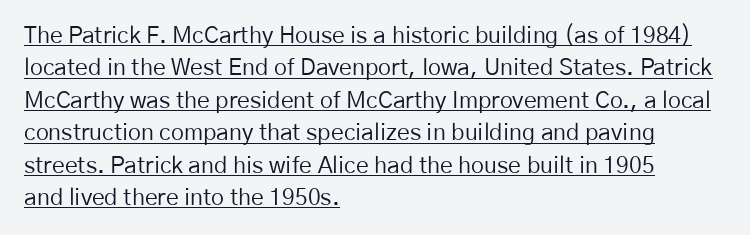
The image shows 23 px text type, upright; set left-aligned, normal line spacing (1.41x), normal letter spacing, underlined.
